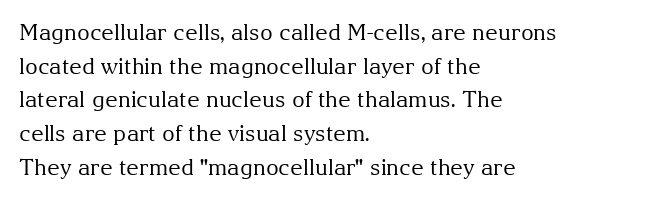
The image shows 22 px text type, upright; set left-aligned, normal line spacing (1.53x), normal letter spacing, not underlined.
